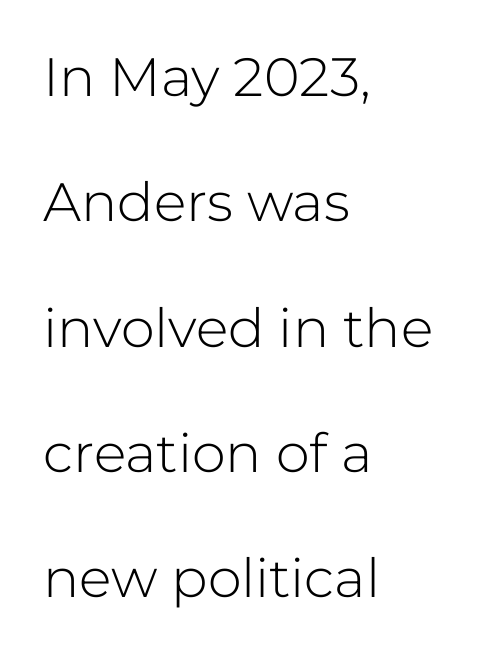
{"serif": "no", "italic": "no", "bold": "no", "weight": "light", "width": "normal", "stroke_contrast": "low", "x_height": "medium", "monospaced": "no", "underline": "no", "align": "left", "line_spacing": "loose", "line_spacing_ratio": 2.32, "letter_spacing": "normal", "letter_spacing_em": 0.0, "glyph_px": 54}
